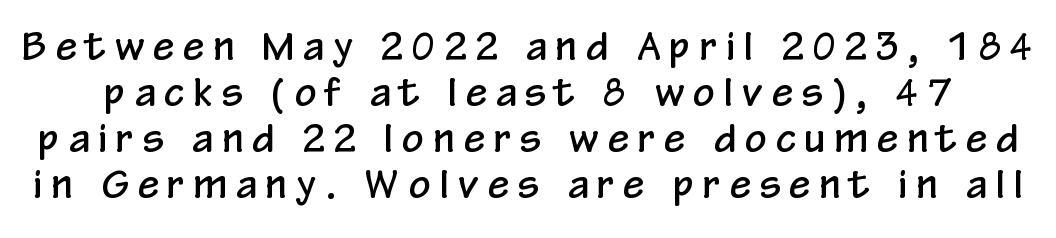
Typographically, this falls in the sans-serif category. Looks like regular typesetting: each glyph gets only the width it needs. This rendering features lettering with no underline. These lines have a slow, spaced-out rhythm from letter to letter. Posture: vertical.
